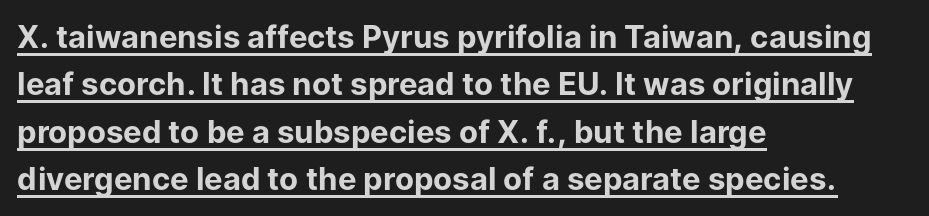
The image shows 31 px bold sans-serif type, upright; set left-aligned, normal line spacing (1.53x), normal letter spacing, underlined; low stroke contrast and a medium x-height.
